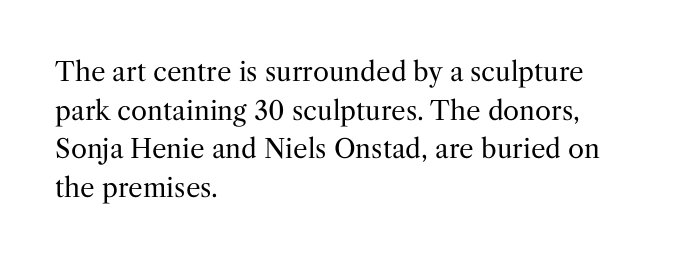
Q: Is the text bold? A: No.
Q: Is the text italic (slanted)? A: No, it is upright.
Q: Is the text underlined? A: No.
Q: How is the paragraph aligned? A: Left-aligned.
Q: Is the spacing between letters normal or unusually wide? A: Normal.
Q: Is the spacing between lines tight, normal or loose? A: Normal.
